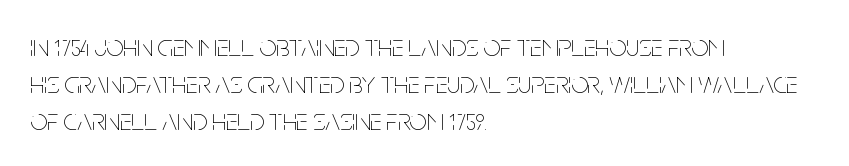
If you drew a ruler down the left edge, every line would touch it. The typography opts for an upright posture over an oblique one. The weight would be labelled regular, book, light, or lighter still. Note the varied advance widths — an 'i' is clearly narrower than an 'm'.
